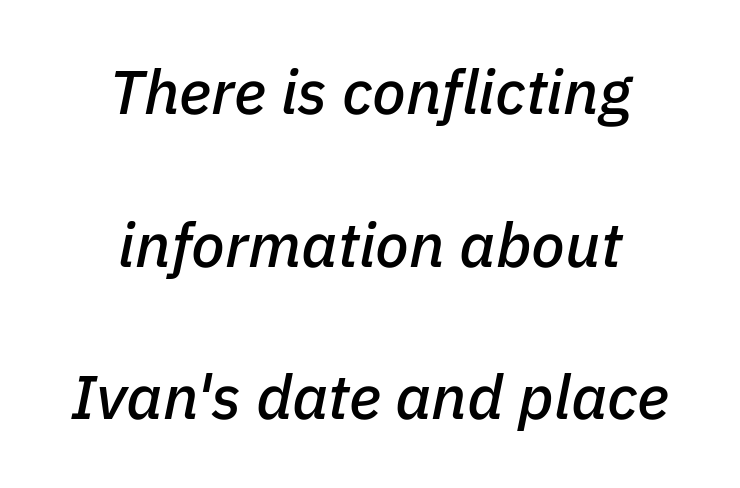
A typesetter would call this proportional, since set widths differ per character. Tracking here is standard; glyphs follow each other at the usual distance. Italic? Definitely — the glyphs are oblique. Notice how the passage keeps no hard edge, just a central spine. Notice the wide empty band between every row — that's loose leading.
